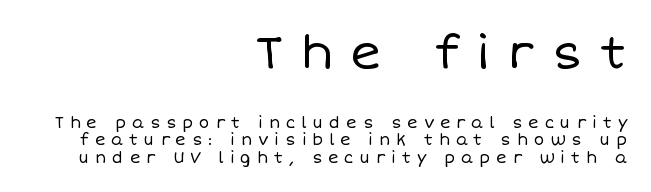
Q: Is the text bold? A: No.
Q: Is the text italic (slanted)? A: No, it is upright.
Q: Is the text underlined? A: No.
Q: How is the paragraph aligned? A: Right-aligned.
Q: Is the spacing between letters normal or unusually wide? A: Unusually wide.
Q: Is the spacing between lines tight, normal or loose? A: Tight.
Q: Which block of text is set in a larger size, the first (top) or the second (bottom)? A: The first (top) one.
Q: Width (condensed, normal, or wide)? A: Normal.
Q: Stroke contrast? A: Low.
Q: x-height? A: Large.
Q: Monospaced? A: No.
